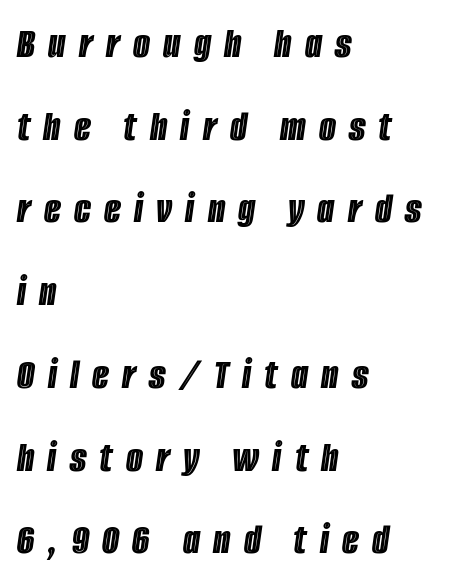
Descenders are the only things crossing below the line. Think of a printed novel: that variable character pitch is what you see here. When letters slant like this, we call the style italic. Line beginnings align vertically; line endings do not. In terms of letterspacing, this is a distinctly airy, spread setting.
